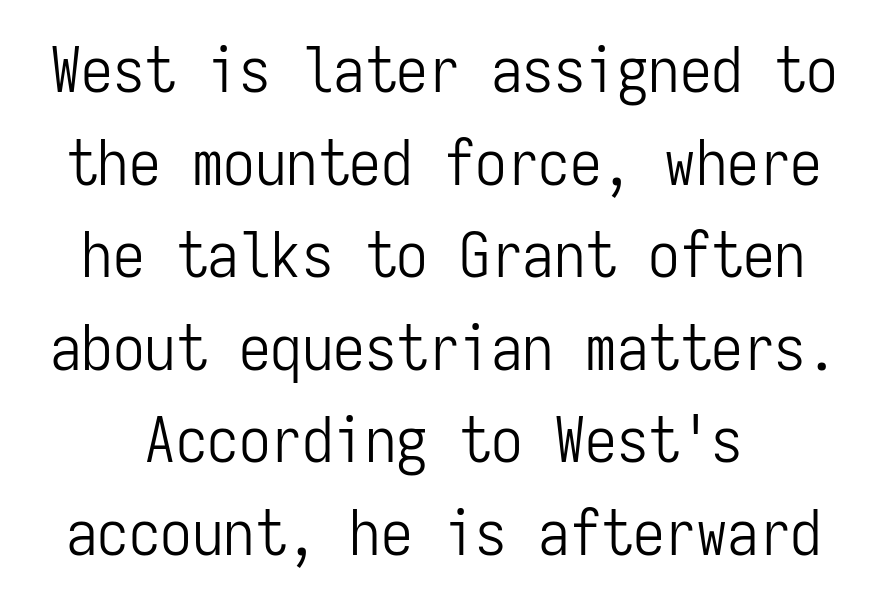
{"serif": "no", "italic": "no", "bold": "no", "weight": "light", "width": "condensed", "stroke_contrast": "low", "x_height": "medium", "monospaced": "yes", "underline": "no", "line_spacing": "normal", "line_spacing_ratio": 1.47, "letter_spacing": "normal", "letter_spacing_em": 0.0, "glyph_px": 63}
